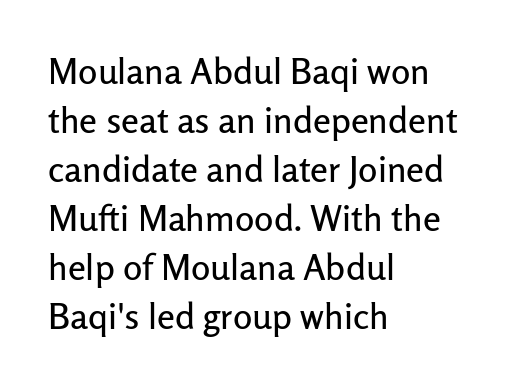
{"serif": "no", "italic": "no", "width": "normal", "stroke_contrast": "low", "x_height": "medium", "monospaced": "no", "underline": "no", "align": "left", "line_spacing": "normal", "line_spacing_ratio": 1.36, "letter_spacing": "normal", "letter_spacing_em": 0.0, "glyph_px": 36}
